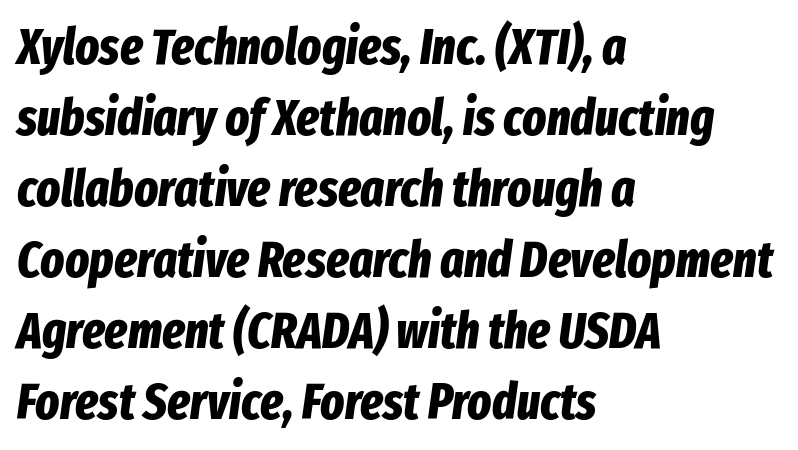
The image shows 50 px bold, condensed type, italic (leaning right); set left-aligned, normal line spacing (1.42x), normal letter spacing, not underlined; low stroke contrast and a medium x-height.
